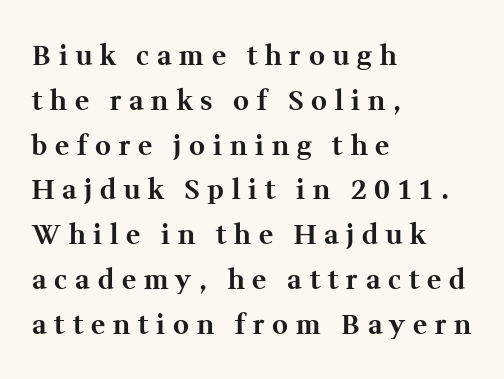
{"italic": "no", "bold": "yes", "underline": "no", "align": "left", "line_spacing": "normal", "line_spacing_ratio": 1.66, "letter_spacing": "wide", "letter_spacing_em": 0.29, "glyph_px": 27}
